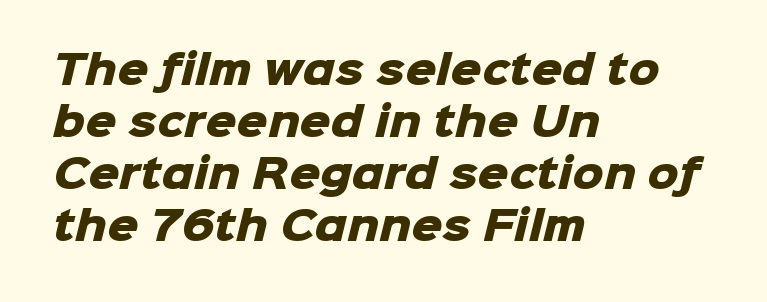
Q: Is the text bold? A: Yes.
Q: Is the typeface a serif or a sans-serif typeface? A: Sans-serif.
Q: Is the text underlined? A: No.
Q: How is the paragraph aligned? A: Left-aligned.
Q: Is the spacing between letters normal or unusually wide? A: Normal.
Q: Is the spacing between lines tight, normal or loose? A: Normal.
Q: Width (condensed, normal, or wide)? A: Normal.
Q: Stroke contrast? A: Low.
Q: x-height? A: Medium.
Q: Monospaced? A: No.
